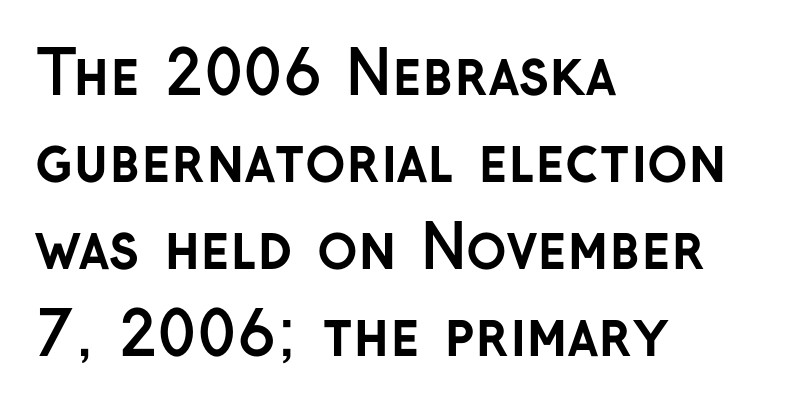
{"serif": "no", "italic": "no", "bold": "yes", "weight": "semibold", "width": "normal", "stroke_contrast": "low", "x_height": "medium", "monospaced": "no", "underline": "no", "align": "left", "line_spacing": "normal", "line_spacing_ratio": 1.45, "letter_spacing": "normal", "letter_spacing_em": 0.0, "glyph_px": 60}
